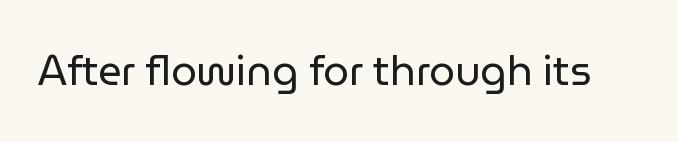
Q: Is the text bold? A: No.
Q: Is the text italic (slanted)? A: No, it is upright.
Q: Is the typeface a serif or a sans-serif typeface? A: Sans-serif.
Q: Is the text underlined? A: No.
Q: Is the spacing between letters normal or unusually wide? A: Normal.
Q: Width (condensed, normal, or wide)? A: Normal.
Q: Stroke contrast? A: Low.
Q: x-height? A: Medium.
Q: Monospaced? A: No.
